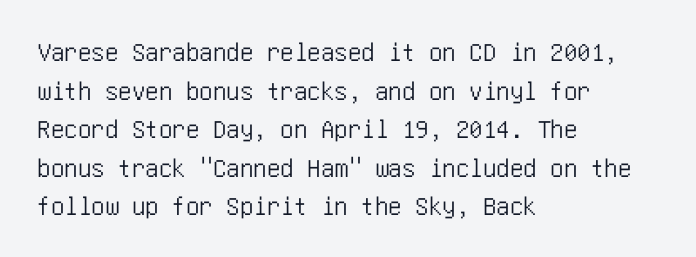
The image shows 27 px text type, upright; set left-aligned, normal line spacing (1.43x), normal letter spacing, not underlined.
